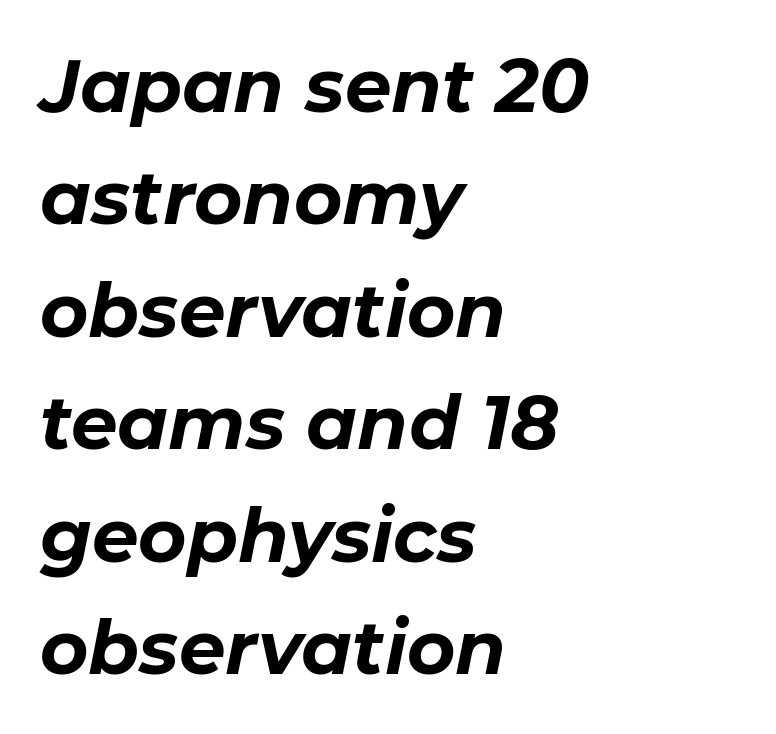
Q: Is the text bold? A: Yes.
Q: Is the text italic (slanted)? A: Yes, it leans right by about 11 degrees.
Q: Is the text underlined? A: No.
Q: How is the paragraph aligned? A: Left-aligned.
Q: Is the spacing between letters normal or unusually wide? A: Normal.
Q: Is the spacing between lines tight, normal or loose? A: Normal.
Q: Width (condensed, normal, or wide)? A: Normal.
Q: Stroke contrast? A: Low.
Q: x-height? A: Medium.
Q: Monospaced? A: No.
